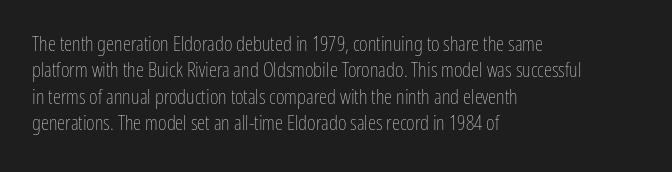
Q: Is the text bold? A: No.
Q: Is the text italic (slanted)? A: No, it is upright.
Q: Is the text underlined? A: No.
Q: How is the paragraph aligned? A: Left-aligned.
Q: Is the spacing between letters normal or unusually wide? A: Normal.
Q: Is the spacing between lines tight, normal or loose? A: Normal.
